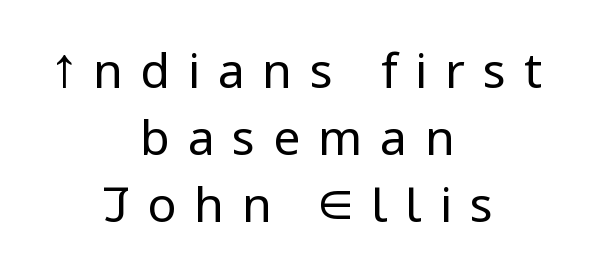
Q: Is the text bold? A: No.
Q: Is the text italic (slanted)? A: No, it is upright.
Q: Is the typeface a serif or a sans-serif typeface? A: Sans-serif.
Q: Is the text underlined? A: No.
Q: How is the paragraph aligned? A: Centered.
Q: Is the spacing between letters normal or unusually wide? A: Unusually wide.
Q: Is the spacing between lines tight, normal or loose? A: Normal.
Q: Width (condensed, normal, or wide)? A: Normal.
Q: Stroke contrast? A: Low.
Q: x-height? A: Medium.
Q: Monospaced? A: No.
